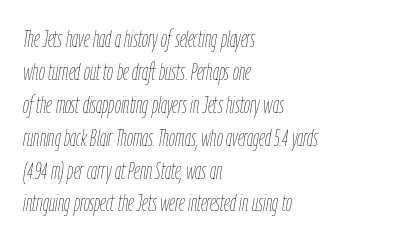
The image shows 24 px text type, italic (leaning right); set left-aligned, normal line spacing (1.37x), normal letter spacing, not underlined.
